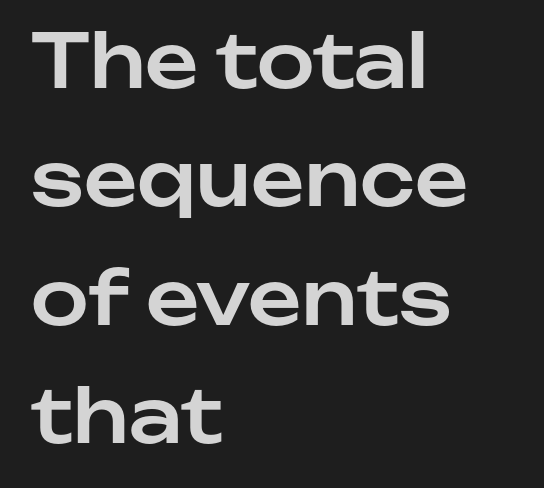
A typesetter would call this zero additional tracking. This block has exactly the height ordinary leading produces. Nope, not italic — everything's standing straight. Rule under the text: the space is simply empty. Character widths vary here, with narrow letters taking less room than wide ones. The characters display no serif detailing; their extremities are plain.
